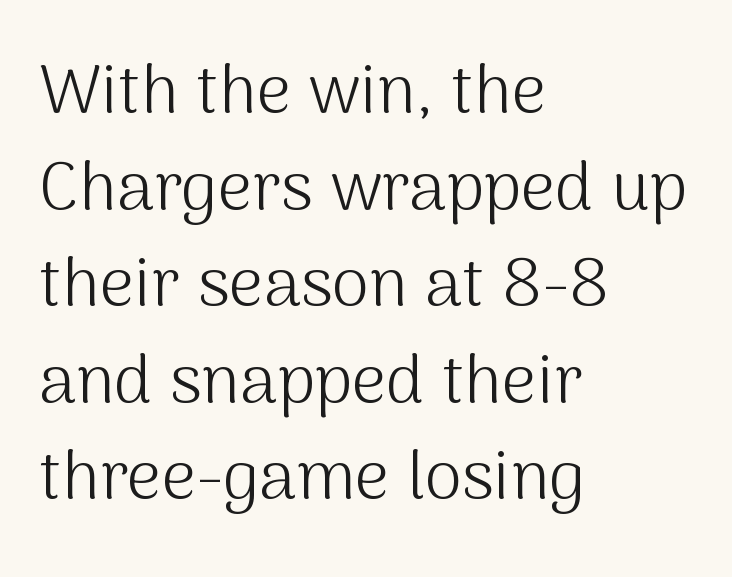
The image shows 68 px light sans-serif type, upright; set left-aligned, normal line spacing (1.42x), normal letter spacing, not underlined; medium stroke contrast and a medium x-height.
